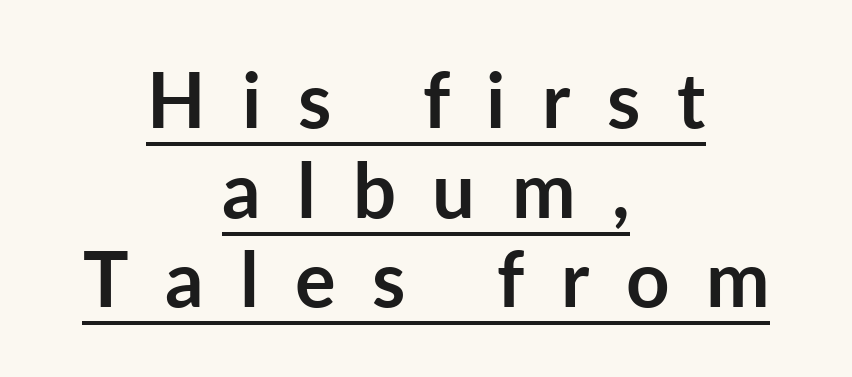
The face used here is proportionally spaced, like ordinary book or web type. Students, observe the line beneath the letters — that is underlining. Look at the stroke-to-counter ratio: heavy, a bold. In terms of posture, this sample is upright.
